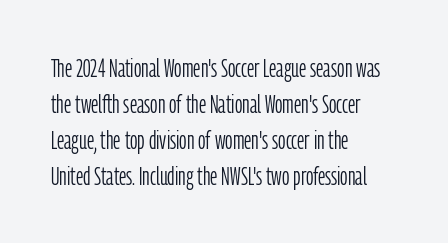
Q: Is the text bold? A: No.
Q: Is the text italic (slanted)? A: No, it is upright.
Q: Is the text underlined? A: No.
Q: How is the paragraph aligned? A: Left-aligned.
Q: Is the spacing between letters normal or unusually wide? A: Normal.
Q: Is the spacing between lines tight, normal or loose? A: Normal.
